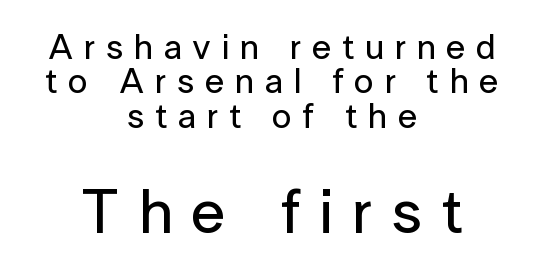
{"serif": "no", "italic": "no", "width": "normal", "stroke_contrast": "low", "x_height": "medium", "monospaced": "no", "underline": "no", "align": "center", "line_spacing": "tight", "line_spacing_ratio": 0.98, "letter_spacing": "wide", "letter_spacing_em": 0.31, "larger_block": "second", "size_ratio": 1.77, "glyph_px": 62}
